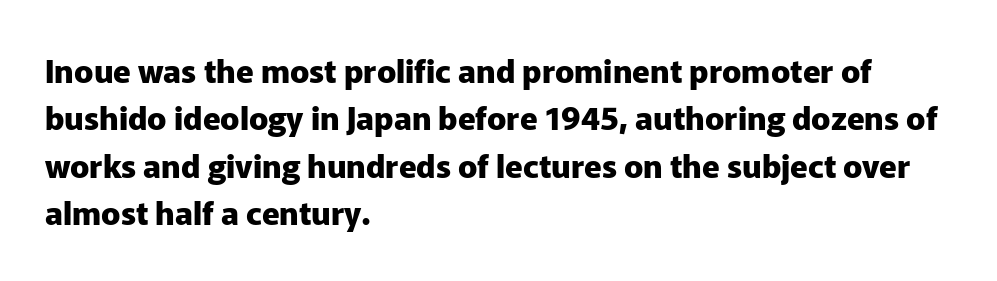
Q: Is the text bold? A: Yes.
Q: Is the text italic (slanted)? A: No, it is upright.
Q: Is the typeface a serif or a sans-serif typeface? A: Sans-serif.
Q: Is the text underlined? A: No.
Q: How is the paragraph aligned? A: Left-aligned.
Q: Is the spacing between letters normal or unusually wide? A: Normal.
Q: Is the spacing between lines tight, normal or loose? A: Normal.
Q: Width (condensed, normal, or wide)? A: Normal.
Q: Stroke contrast? A: Low.
Q: x-height? A: Medium.
Q: Monospaced? A: No.
